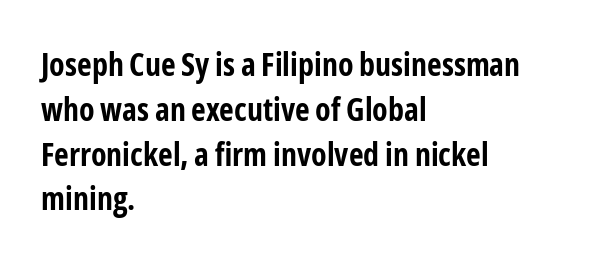
Do the characters align in a grid? No, the font is proportional. Visually the block forms a straight wall on the left and a jagged coastline on the right. Look at the tracking — it's just the regular setting, nothing added. A bare baseline throughout the passage. Horizontal bands of white between lines are of average thickness. Students, this is bold: see how much ink each stroke carries.
